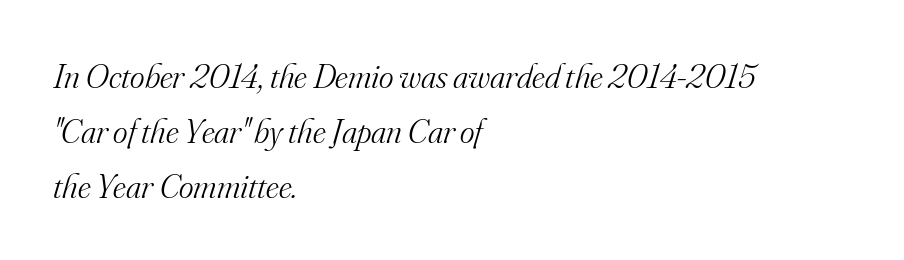
Note the varied advance widths — an 'i' is clearly narrower than an 'm'. Does the lettering tilt? It does — this is italic. Small tapered or slab feet sit at the stroke ends, so this counts as serif. The compositor pushed each line to the left boundary.
